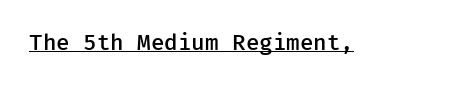
Q: Is the text bold? A: Semi-bold.
Q: Is the text italic (slanted)? A: No, it is upright.
Q: Is the text underlined? A: Yes.
Q: Is the spacing between letters normal or unusually wide? A: Normal.
